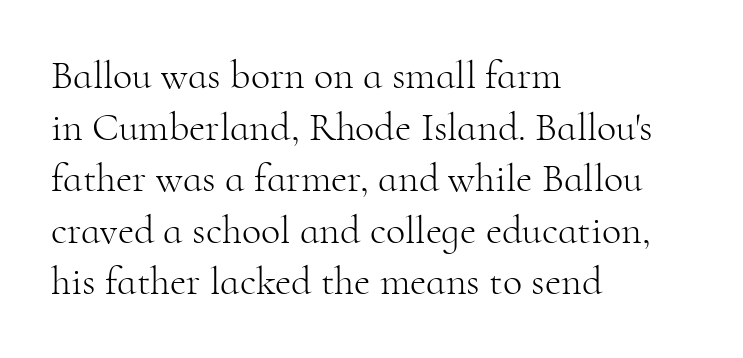
The face used here is rendered with its standard letterfit. The zone under the glyphs is completely vacant. Here the designer chose a conventional face with non-uniform glyph widths. Nope, not italic — everything's standing straight. The rendering shows small feet on the letterforms — a serif design. The letters look calm and open, with moderate or lighter stems.
